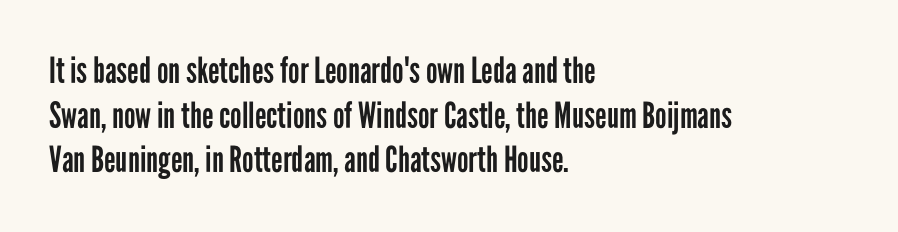
The zone under the glyphs is completely vacant. The face used here is proportionally spaced, like ordinary book or web type. The designer went with a sans here, leaving each stem footless. Ordinary non-slanted type is in use.
